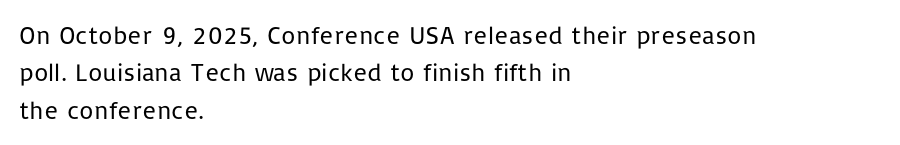
The image shows 25 px text type, upright; set left-aligned, normal line spacing (1.5x), normal letter spacing, not underlined.
